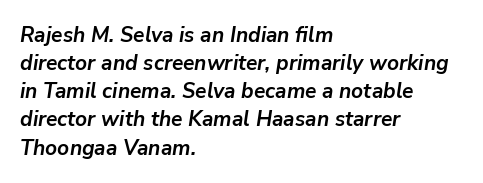
The image shows 21 px bold type, italic (leaning right); set left-aligned, normal line spacing (1.34x), normal letter spacing, not underlined.
